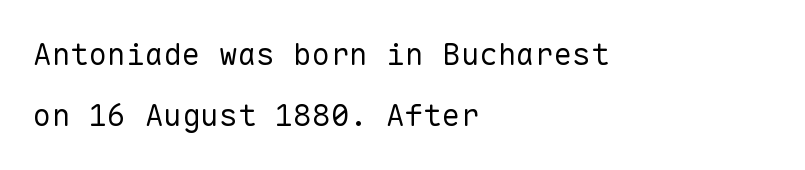
{"serif": "no", "italic": "no", "bold": "no", "weight": "regular", "width": "normal", "stroke_contrast": "low", "x_height": "medium", "monospaced": "yes", "underline": "no", "align": "left", "line_spacing": "loose", "line_spacing_ratio": 1.97, "letter_spacing": "normal", "letter_spacing_em": 0.0, "glyph_px": 31}
